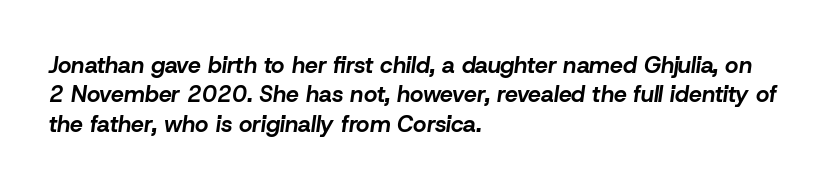
{"italic": "yes", "lean": "right", "slant_degrees": 8, "bold": "yes", "underline": "no", "align": "left", "line_spacing": "normal", "line_spacing_ratio": 1.28, "letter_spacing": "normal", "letter_spacing_em": 0.0, "glyph_px": 23}
